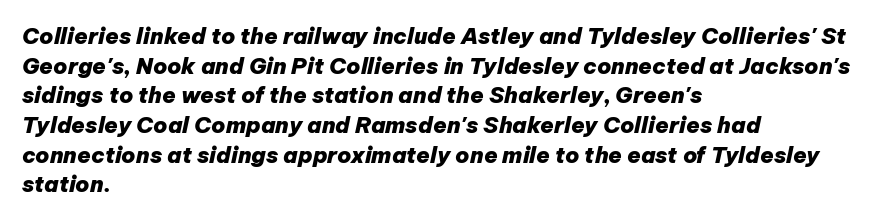
Q: Is the text bold? A: Yes.
Q: Is the text italic (slanted)? A: Yes, it leans right by about 12 degrees.
Q: Is the text underlined? A: No.
Q: How is the paragraph aligned? A: Left-aligned.
Q: Is the spacing between letters normal or unusually wide? A: Normal.
Q: Is the spacing between lines tight, normal or loose? A: Normal.
